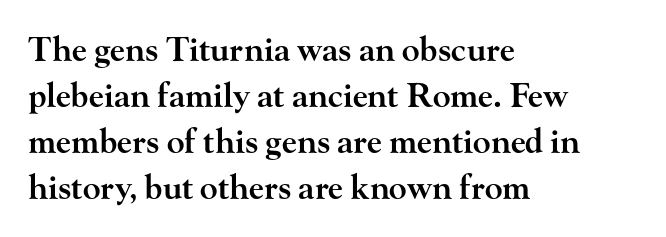
Serifs: yes, visible at the terminals of the letterforms. The rendering uses a semibold face; strokes are thickened but not to full bold. A typesetter would mark this as roman, not italic. Left-aligned paragraph, ragged on the right.
